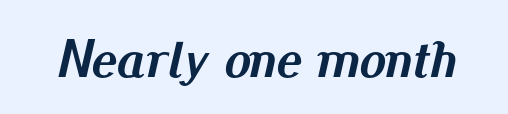
The image shows 54 px semibold type, italic (leaning right); set normal letter spacing, not underlined; medium stroke contrast and a small x-height.
